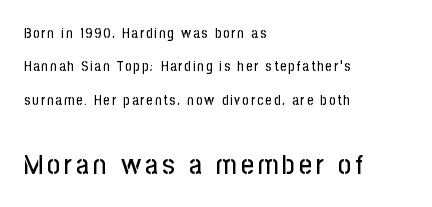
{"serif": "no", "italic": "no", "width": "condensed", "stroke_contrast": "low", "x_height": "medium", "monospaced": "no", "underline": "no", "align": "left", "line_spacing": "loose", "line_spacing_ratio": 2.39, "larger_block": "second", "size_ratio": 2.0, "glyph_px": 28}
